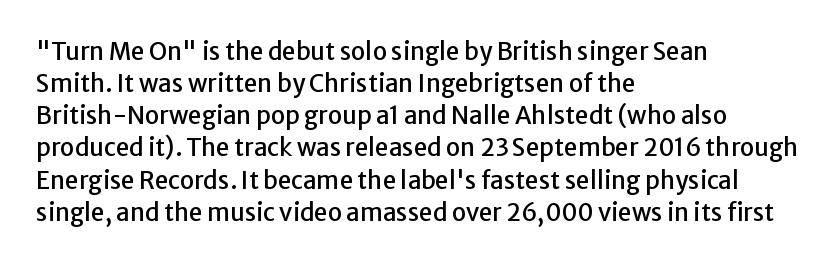
{"italic": "no", "underline": "no", "align": "left", "line_spacing": "normal", "line_spacing_ratio": 1.34, "letter_spacing": "normal", "letter_spacing_em": 0.0, "glyph_px": 24}
